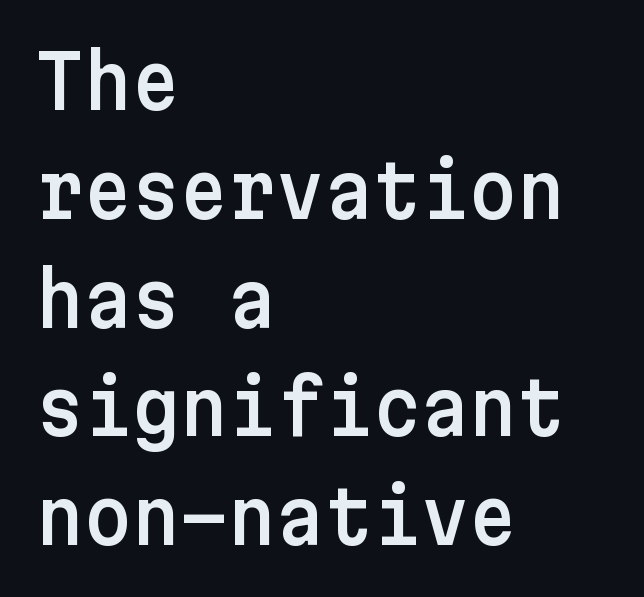
The image shows 74 px sans-serif type, upright; set left-aligned, normal line spacing (1.47x), normal letter spacing, not underlined; low stroke contrast and a medium x-height.
